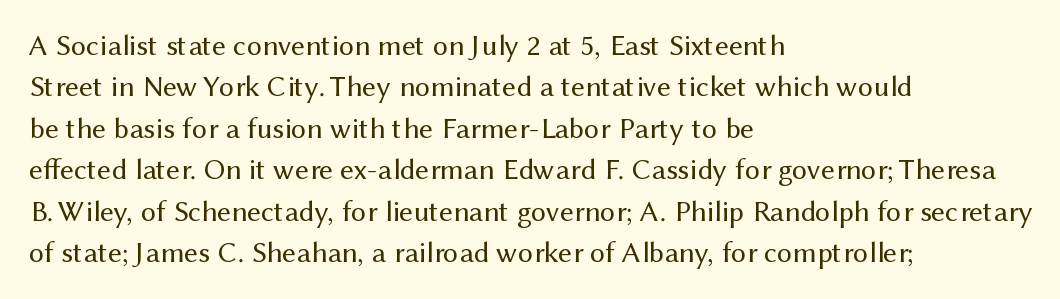
Q: Is the text bold? A: No.
Q: Is the text italic (slanted)? A: No, it is upright.
Q: Is the typeface a serif or a sans-serif typeface? A: Sans-serif.
Q: Is the text underlined? A: No.
Q: How is the paragraph aligned? A: Left-aligned.
Q: Is the spacing between letters normal or unusually wide? A: Normal.
Q: Is the spacing between lines tight, normal or loose? A: Normal.
Q: Width (condensed, normal, or wide)? A: Normal.
Q: Stroke contrast? A: Medium.
Q: x-height? A: Medium.
Q: Monospaced? A: No.
